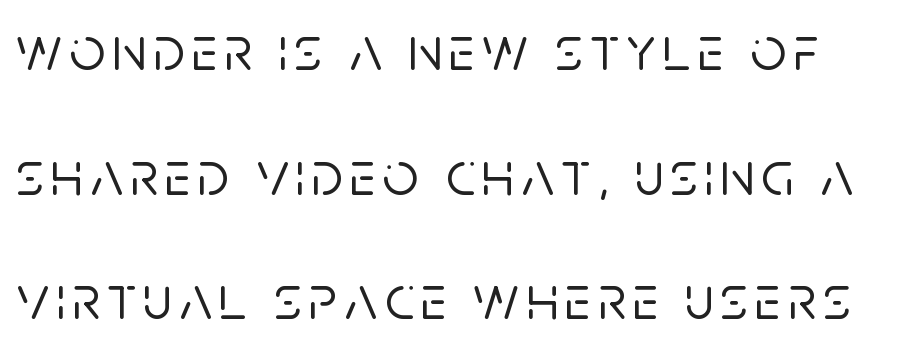
Ordinary non-slanted type is in use. Stroke terminals: plain, sans-serif. Beneath every word, the page is bare. Does the leading feel generous? Absolutely, it's lavish. Each letter keeps its own natural width here, so spacing adapts to shape.
